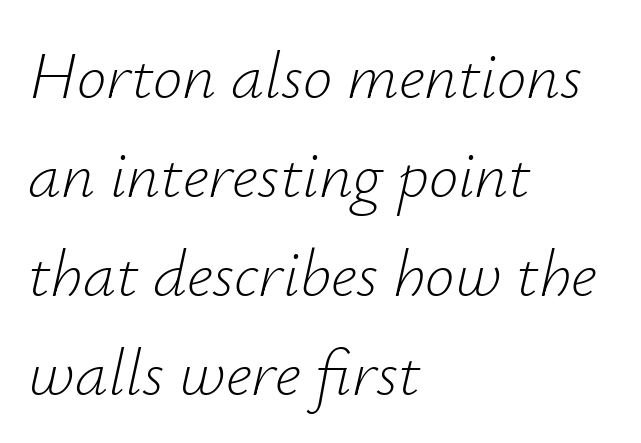
The image shows 66 px light type, italic (leaning right); set left-aligned, normal line spacing (1.5x), normal letter spacing, not underlined; low stroke contrast and a small x-height.
